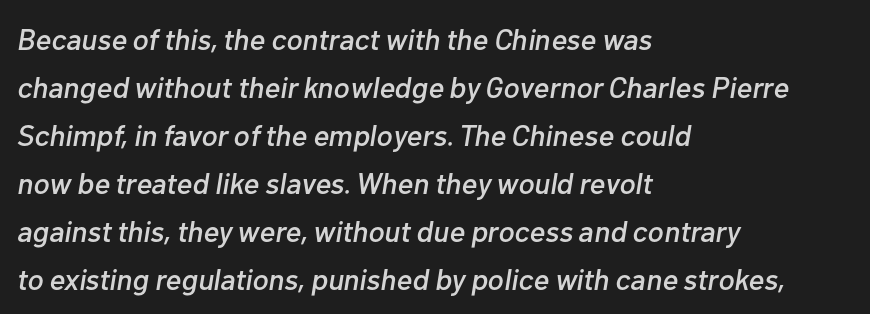
{"italic": "yes", "lean": "right", "slant_degrees": 10, "width": "normal", "stroke_contrast": "low", "x_height": "medium", "monospaced": "no", "underline": "no", "align": "left", "line_spacing": "normal", "line_spacing_ratio": 1.6, "letter_spacing": "normal", "letter_spacing_em": 0.0, "glyph_px": 30}
